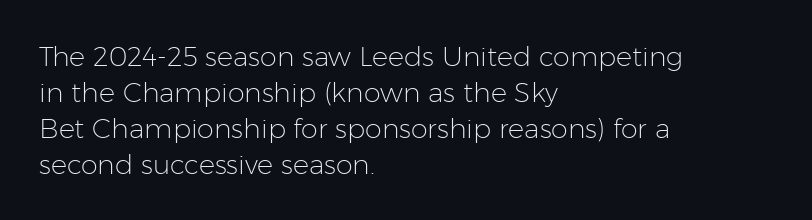
{"italic": "no", "bold": "no", "underline": "no", "align": "left", "line_spacing": "normal", "line_spacing_ratio": 1.33, "letter_spacing": "normal", "letter_spacing_em": 0.0, "glyph_px": 27}
